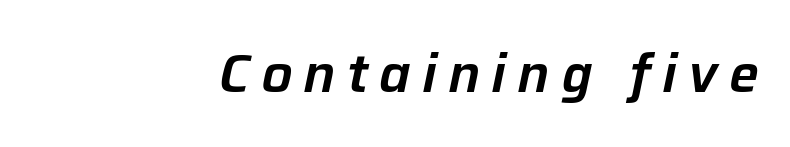
{"italic": "yes", "lean": "right", "slant_degrees": 12, "width": "normal", "stroke_contrast": "low", "x_height": "medium", "monospaced": "no", "underline": "no", "align": "right", "letter_spacing": "wide", "letter_spacing_em": 0.21, "glyph_px": 53}
